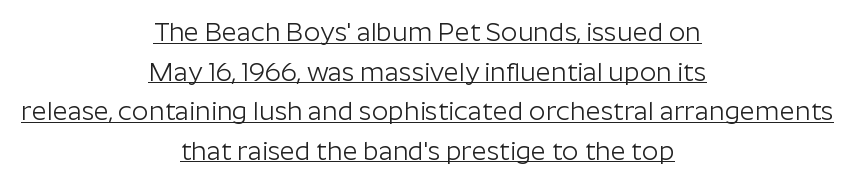
Tall strokes in this sample are plumb rather than angled. The sample's only ornament is a line tracing under the words. Is the type heavy? It reads as light-to-regular instead. Line starts and ends both wander, symmetrically. The tracking reads as untouched default to a designer's eye.
